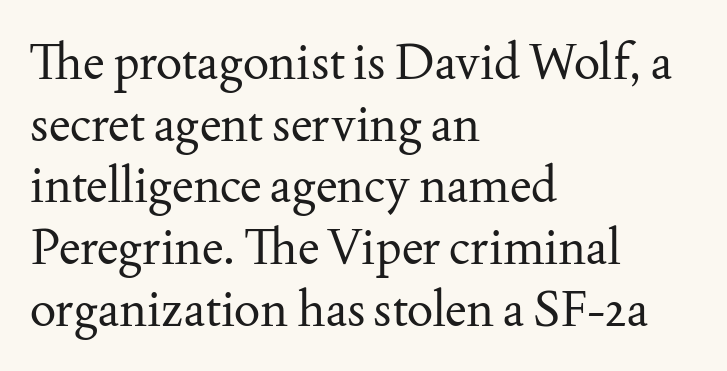
Q: Is the text bold? A: No.
Q: Is the text italic (slanted)? A: No, it is upright.
Q: Is the typeface a serif or a sans-serif typeface? A: Serif.
Q: Is the text underlined? A: No.
Q: How is the paragraph aligned? A: Left-aligned.
Q: Is the spacing between letters normal or unusually wide? A: Normal.
Q: Is the spacing between lines tight, normal or loose? A: Normal.
Q: Width (condensed, normal, or wide)? A: Normal.
Q: Stroke contrast? A: Medium.
Q: x-height? A: Small.
Q: Monospaced? A: No.
